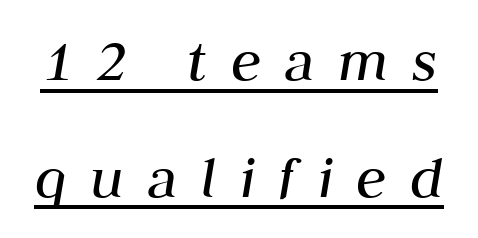
{"italic": "yes", "lean": "right", "slant_degrees": 10, "bold": "no", "weight": "regular", "width": "normal", "stroke_contrast": "medium", "x_height": "medium", "monospaced": "no", "underline": "yes", "line_spacing_ratio": 1.88, "letter_spacing": "wide", "letter_spacing_em": 0.38, "glyph_px": 62}
